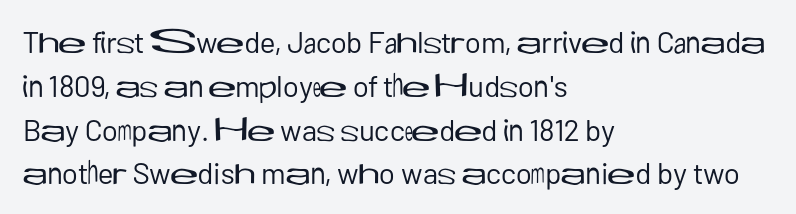
Q: Is the text bold? A: No.
Q: Is the text italic (slanted)? A: No, it is upright.
Q: Is the typeface a serif or a sans-serif typeface? A: Sans-serif.
Q: Is the text underlined? A: No.
Q: How is the paragraph aligned? A: Left-aligned.
Q: Is the spacing between letters normal or unusually wide? A: Normal.
Q: Is the spacing between lines tight, normal or loose? A: Normal.
Q: Width (condensed, normal, or wide)? A: Normal.
Q: Stroke contrast? A: Low.
Q: x-height? A: Medium.
Q: Monospaced? A: No.
